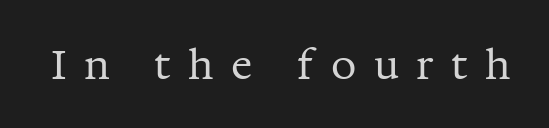
{"serif": "yes", "italic": "no", "bold": "no", "weight": "regular", "width": "normal", "stroke_contrast": "medium", "x_height": "medium", "monospaced": "no", "underline": "no", "letter_spacing": "wide", "letter_spacing_em": 0.44, "glyph_px": 40}
